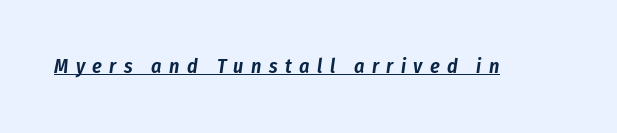
A typographer would call this underscored text. Style check: oblique. The letterforms stand isolated, each surrounded by extra space.
